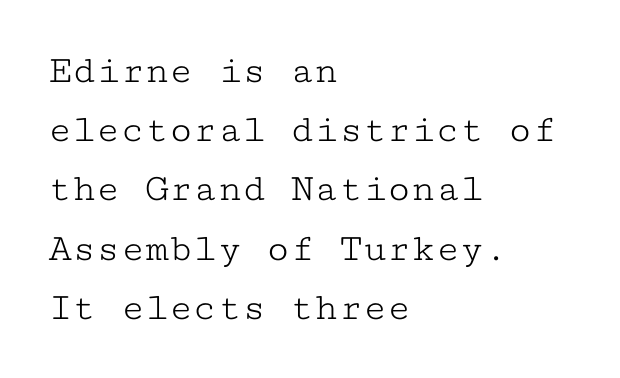
In terms of leading, this rendering sits right in the middle. Posture: vertical. The typesetter chose a ragged-right arrangement here. Monospaced: the letters line up in strict vertical columns.
